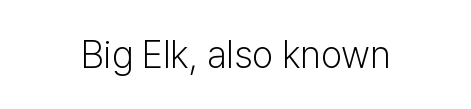
Heft: none added — not bold. Spacing between characters is what you'd get straight out of the box. In terms of letterform style, serifs are entirely absent. Bare-footed words on every line. The rendering uses natural spacing where letterforms have individual widths.
